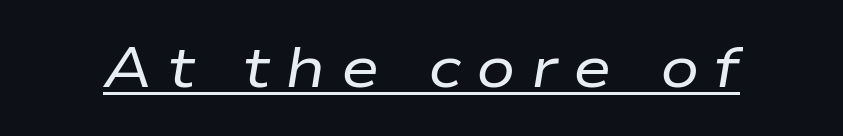
The image shows 58 px regular-weight, wide type, italic (leaning right); set unusually wide letter spacing (+0.26 em), underlined; low stroke contrast and a medium x-height.
